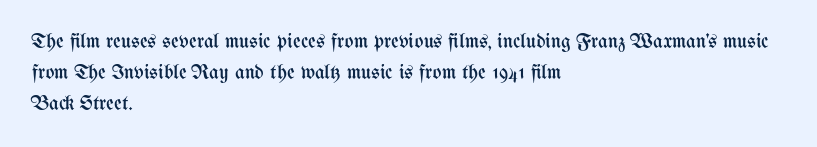
If you drew a line through each stem, it would be perfectly vertical. Leftover space on each line is placed entirely after the last word. The vertical gap from one line to the next is medium. The specimen omits any rule beneath the text block's lines.
